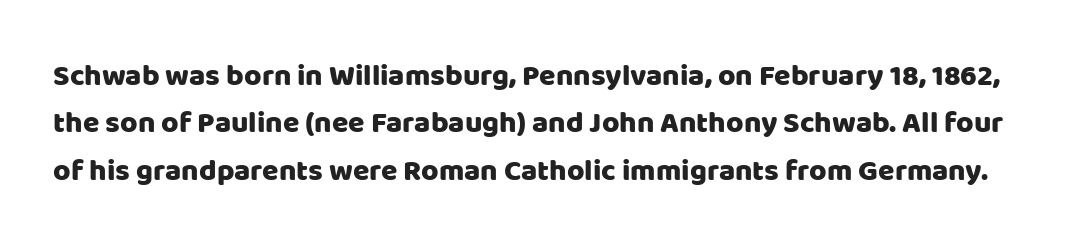
{"serif": "no", "italic": "no", "width": "normal", "stroke_contrast": "low", "x_height": "large", "monospaced": "no", "underline": "no", "line_spacing": "normal", "line_spacing_ratio": 1.58, "letter_spacing": "normal", "letter_spacing_em": 0.0, "glyph_px": 30}
